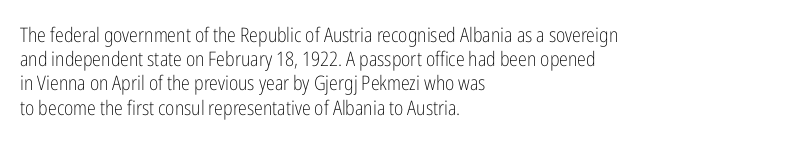
Q: Is the text bold? A: No.
Q: Is the text italic (slanted)? A: No, it is upright.
Q: Is the text underlined? A: No.
Q: How is the paragraph aligned? A: Left-aligned.
Q: Is the spacing between letters normal or unusually wide? A: Normal.
